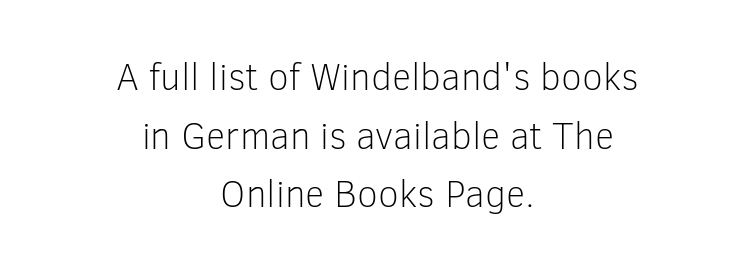
Q: Is the text bold? A: No.
Q: Is the text italic (slanted)? A: No, it is upright.
Q: Is the typeface a serif or a sans-serif typeface? A: Sans-serif.
Q: Is the text underlined? A: No.
Q: How is the paragraph aligned? A: Centered.
Q: Is the spacing between letters normal or unusually wide? A: Normal.
Q: Is the spacing between lines tight, normal or loose? A: Normal.
Q: Width (condensed, normal, or wide)? A: Normal.
Q: Stroke contrast? A: Low.
Q: x-height? A: Medium.
Q: Monospaced? A: No.
